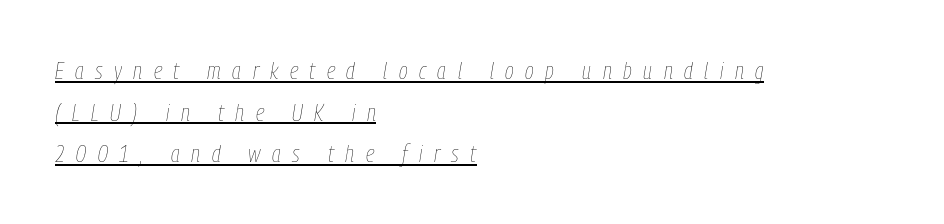
Counters stay open thanks to moderate or lighter strokes. Slanted lettering throughout. Honestly, the underline is the first thing you notice here. A typesetter would call this heavily tracked-out type. Casual observation: everything's shoved over to the left.
